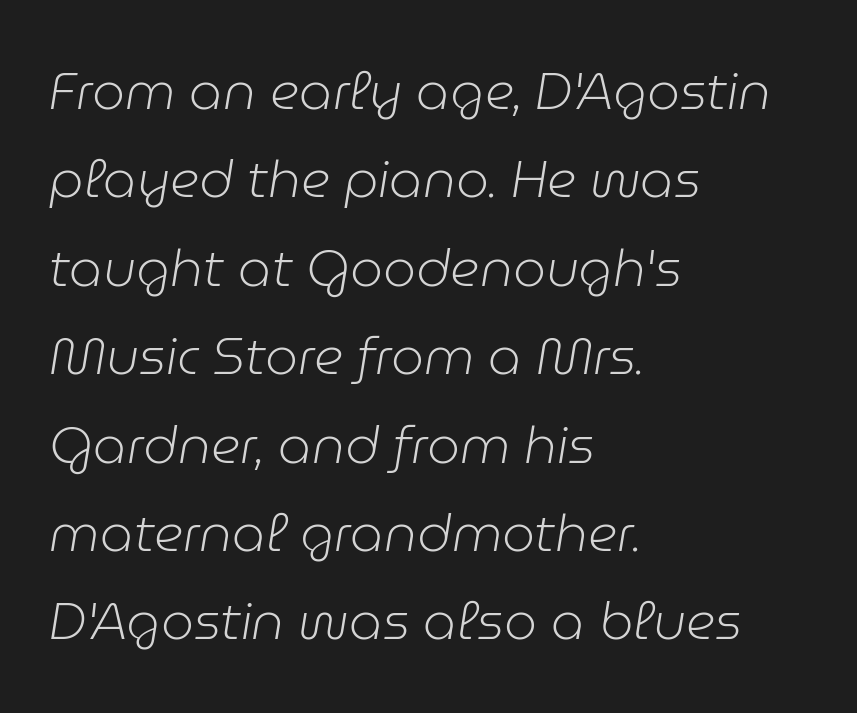
{"italic": "yes", "lean": "right", "slant_degrees": 9, "bold": "no", "weight": "light", "width": "normal", "stroke_contrast": "low", "x_height": "medium", "monospaced": "no", "underline": "no", "align": "left", "line_spacing": "normal", "line_spacing_ratio": 1.7, "letter_spacing": "normal", "letter_spacing_em": 0.0, "glyph_px": 52}
